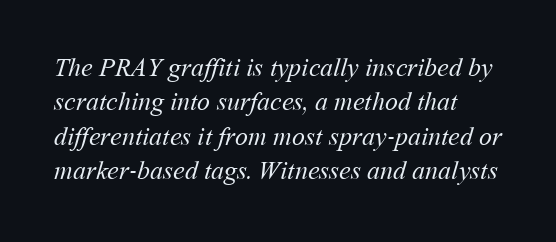
{"bold": "no", "underline": "no", "line_spacing": "normal", "line_spacing_ratio": 1.32, "letter_spacing": "normal", "letter_spacing_em": 0.0, "glyph_px": 26}
